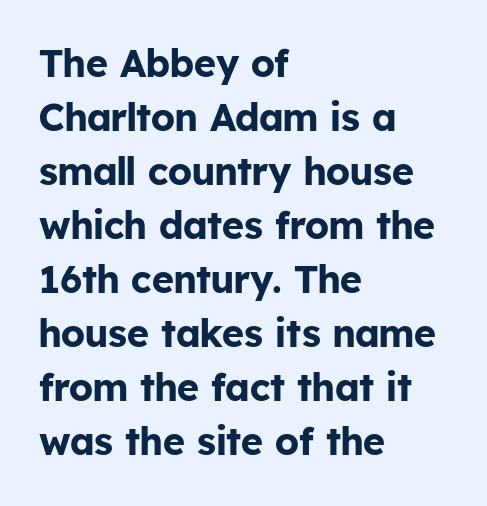
Q: Is the text bold? A: Yes.
Q: Is the text italic (slanted)? A: No, it is upright.
Q: Is the typeface a serif or a sans-serif typeface? A: Sans-serif.
Q: Is the text underlined? A: No.
Q: How is the paragraph aligned? A: Left-aligned.
Q: Is the spacing between letters normal or unusually wide? A: Normal.
Q: Is the spacing between lines tight, normal or loose? A: Normal.
Q: Width (condensed, normal, or wide)? A: Normal.
Q: Stroke contrast? A: Low.
Q: x-height? A: Medium.
Q: Monospaced? A: No.
